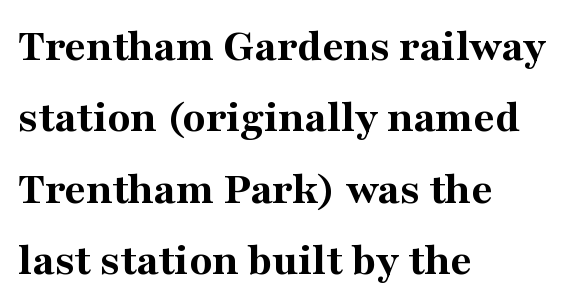
{"serif": "yes", "italic": "no", "bold": "yes", "weight": "bold", "width": "normal", "stroke_contrast": "medium", "x_height": "medium", "monospaced": "no", "underline": "no", "align": "left", "line_spacing": "normal", "line_spacing_ratio": 1.52, "letter_spacing": "normal", "letter_spacing_em": 0.0, "glyph_px": 47}
